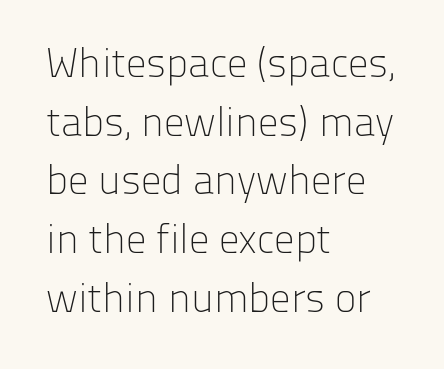
{"serif": "no", "italic": "no", "bold": "no", "weight": "light", "width": "normal", "stroke_contrast": "low", "x_height": "medium", "monospaced": "no", "underline": "no", "align": "left", "line_spacing": "normal", "line_spacing_ratio": 1.43, "letter_spacing": "normal", "letter_spacing_em": 0.0, "glyph_px": 41}
